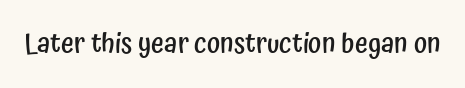
Q: Is the text bold? A: Semi-bold.
Q: Is the text italic (slanted)? A: No, it is upright.
Q: Is the typeface a serif or a sans-serif typeface? A: Sans-serif.
Q: Is the text underlined? A: No.
Q: Is the spacing between letters normal or unusually wide? A: Normal.
Q: Width (condensed, normal, or wide)? A: Condensed.
Q: Stroke contrast? A: Low.
Q: x-height? A: Medium.
Q: Monospaced? A: No.
